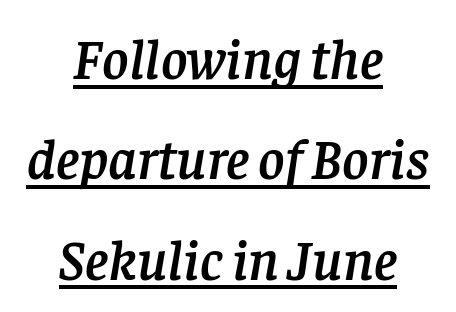
Q: Is the text italic (slanted)? A: Yes, it leans right by about 8 degrees.
Q: Is the typeface a serif or a sans-serif typeface? A: Serif.
Q: Is the text underlined? A: Yes.
Q: How is the paragraph aligned? A: Centered.
Q: Is the spacing between letters normal or unusually wide? A: Normal.
Q: Width (condensed, normal, or wide)? A: Normal.
Q: Stroke contrast? A: Low.
Q: x-height? A: Large.
Q: Monospaced? A: No.
